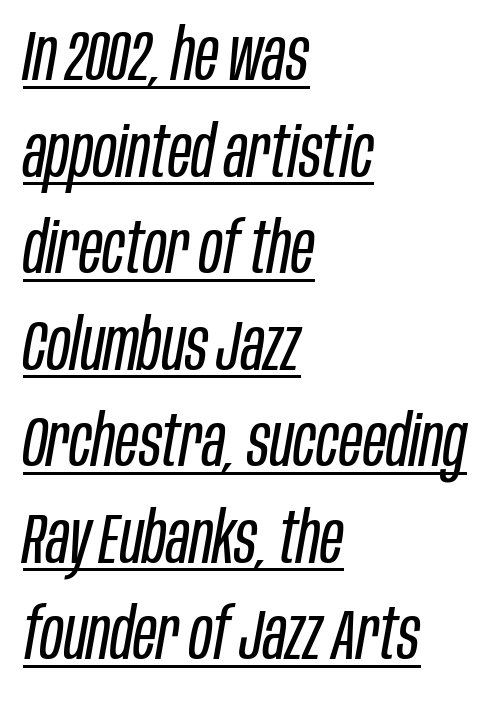
The strokes are not fattened; the text isn't bold. The rendering anchors every line to the left-hand side. Proportional: the letters do not fall into vertical columns. The horizontal fit of the characters is conventional and even.
